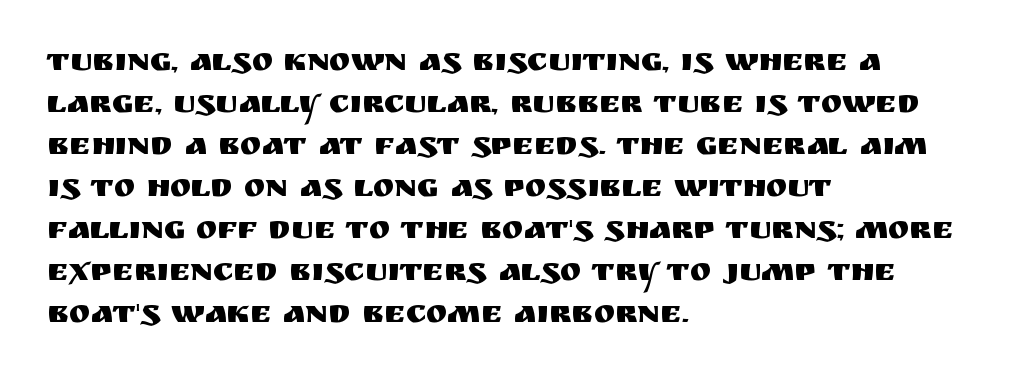
{"serif": "no", "italic": "no", "width": "normal", "stroke_contrast": "medium", "x_height": "large", "monospaced": "no", "underline": "no", "align": "left", "line_spacing": "normal", "line_spacing_ratio": 1.31, "letter_spacing": "normal", "letter_spacing_em": 0.0, "glyph_px": 32}
